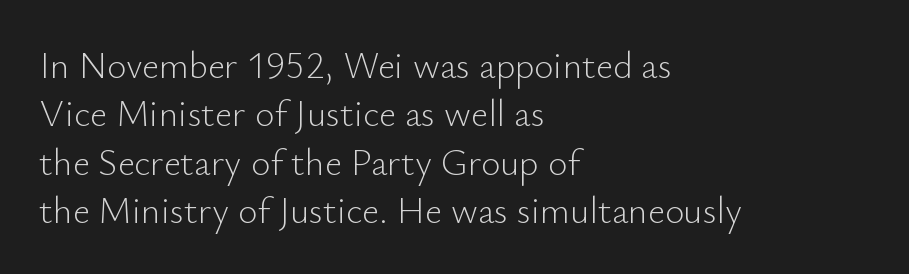
{"serif": "no", "italic": "no", "bold": "no", "weight": "light", "width": "normal", "stroke_contrast": "low", "x_height": "small", "monospaced": "no", "underline": "no", "align": "left", "line_spacing": "normal", "line_spacing_ratio": 1.31, "letter_spacing": "normal", "letter_spacing_em": 0.0, "glyph_px": 37}
